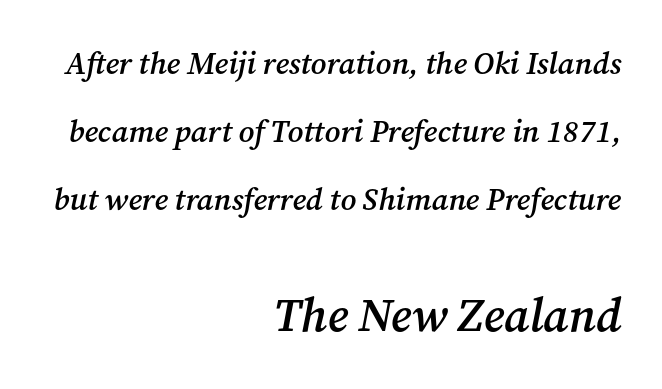
Style check: oblique. Caption: standard tracking, unaltered. Leftover space on each line is placed entirely before the opening word. Is the lower block the larger one? Yes — the lower block carries the bigger type. What kind of face is this? One with serifs.
